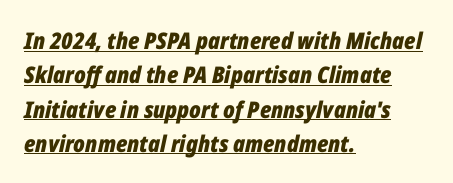
The image shows 23 px bold type, italic (leaning right); set left-aligned, normal line spacing (1.49x), normal letter spacing, underlined.
